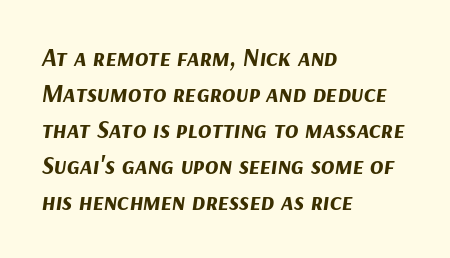
Q: Is the text bold? A: Yes.
Q: Is the text italic (slanted)? A: Yes, it leans right by about 9 degrees.
Q: Is the text underlined? A: No.
Q: How is the paragraph aligned? A: Left-aligned.
Q: Is the spacing between letters normal or unusually wide? A: Normal.
Q: Is the spacing between lines tight, normal or loose? A: Normal.
